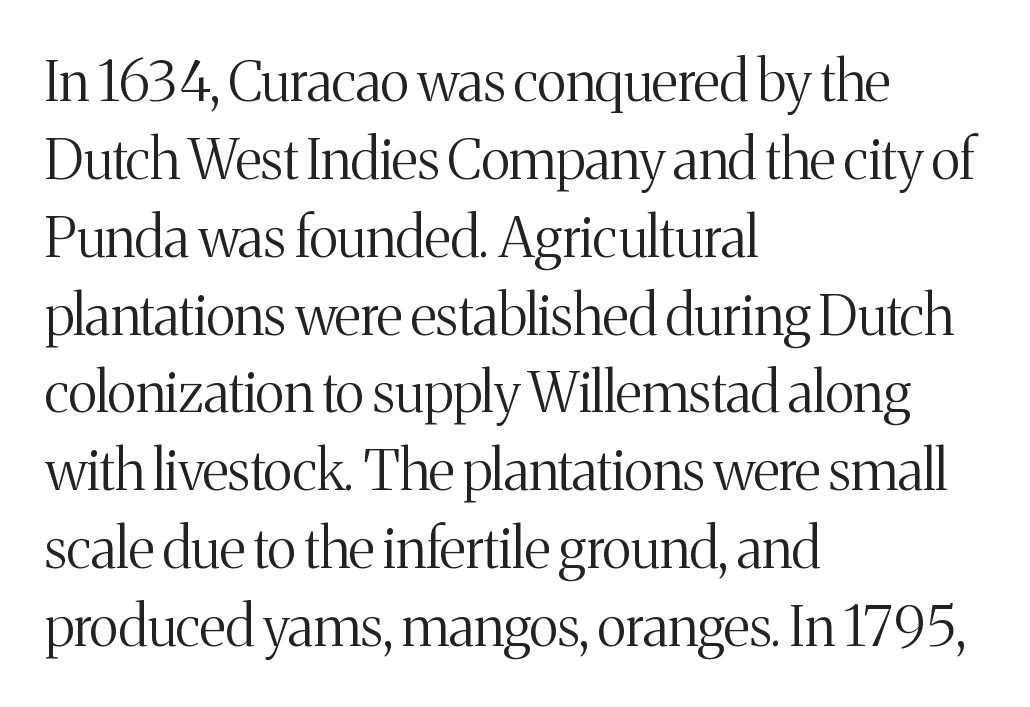
Q: Is the text bold? A: No.
Q: Is the text italic (slanted)? A: No, it is upright.
Q: Is the typeface a serif or a sans-serif typeface? A: Serif.
Q: Is the text underlined? A: No.
Q: How is the paragraph aligned? A: Left-aligned.
Q: Is the spacing between letters normal or unusually wide? A: Normal.
Q: Is the spacing between lines tight, normal or loose? A: Normal.
Q: Width (condensed, normal, or wide)? A: Normal.
Q: Stroke contrast? A: Medium.
Q: x-height? A: Medium.
Q: Monospaced? A: No.
